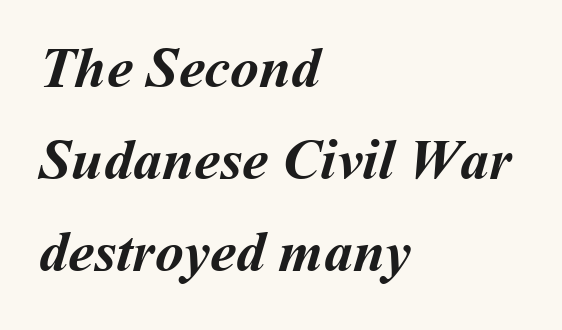
The letters sit at their default tracking, neither squeezed nor spread. Students, observe: this is what conventionally led text looks like. A student would call this left alignment; a typographer would say flush left, rag right. The letters advance in unequal steps, a hallmark of proportional type.
